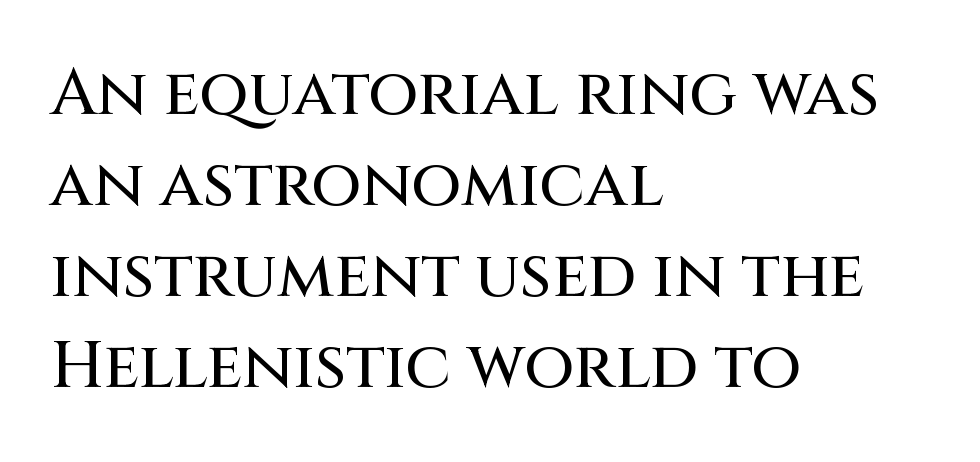
Q: Is the text italic (slanted)? A: No, it is upright.
Q: Is the typeface a serif or a sans-serif typeface? A: Sans-serif.
Q: Is the text underlined? A: No.
Q: How is the paragraph aligned? A: Left-aligned.
Q: Is the spacing between letters normal or unusually wide? A: Normal.
Q: Is the spacing between lines tight, normal or loose? A: Normal.
Q: Width (condensed, normal, or wide)? A: Normal.
Q: Stroke contrast? A: Medium.
Q: x-height? A: Large.
Q: Monospaced? A: No.
